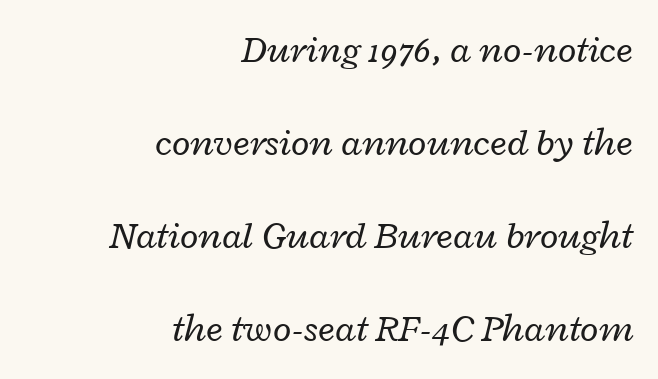
Q: Is the text bold? A: No.
Q: Is the text italic (slanted)? A: Yes, it leans right by about 12 degrees.
Q: Is the text underlined? A: No.
Q: How is the paragraph aligned? A: Right-aligned.
Q: Is the spacing between letters normal or unusually wide? A: Normal.
Q: Is the spacing between lines tight, normal or loose? A: Loose.
Q: Width (condensed, normal, or wide)? A: Wide.
Q: Stroke contrast? A: Low.
Q: x-height? A: Medium.
Q: Monospaced? A: No.
